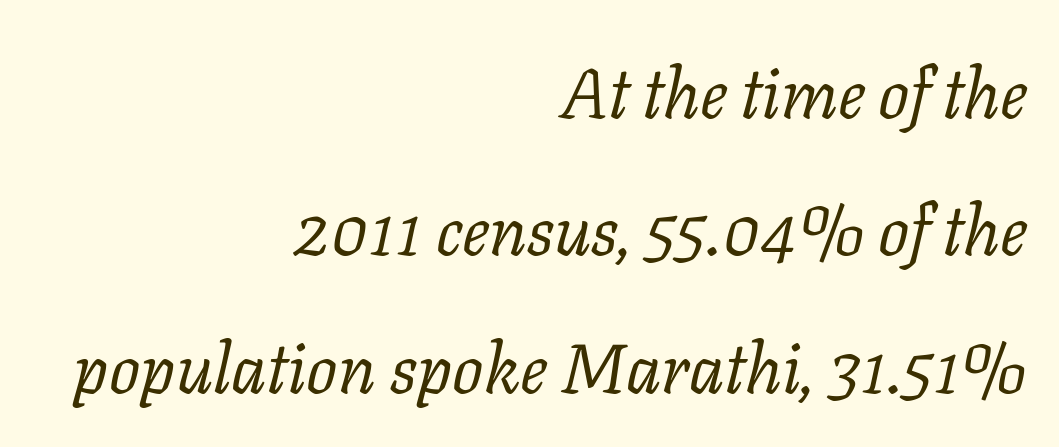
The image shows 69 px regular-weight serif type, italic (leaning right); set right-aligned, loose line spacing (1.99x), normal letter spacing, not underlined; low stroke contrast and a medium x-height.
